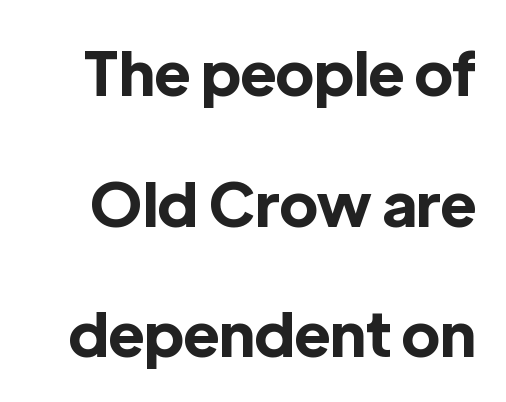
These words are printed bold, with thick strokes throughout. Regarding leading, the lines here are spaced well apart. No word sits above an underline. Is this a fixed-width face? No — the glyphs have proportional, varying widths. How are the letters spaced? Ordinarily, with no added tracking. Upright lettering throughout.
